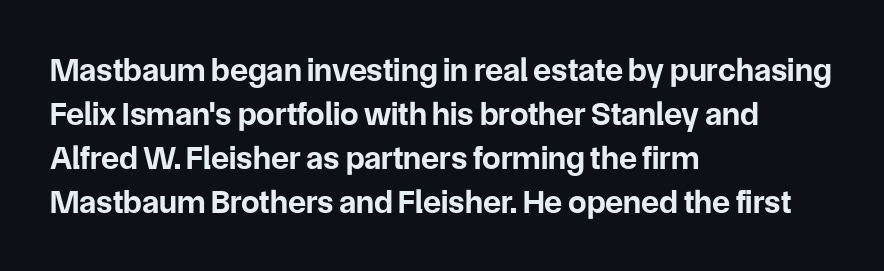
Q: Is the text bold? A: Yes.
Q: Is the text italic (slanted)? A: No, it is upright.
Q: Is the typeface a serif or a sans-serif typeface? A: Sans-serif.
Q: Is the text underlined? A: No.
Q: How is the paragraph aligned? A: Left-aligned.
Q: Is the spacing between letters normal or unusually wide? A: Normal.
Q: Is the spacing between lines tight, normal or loose? A: Normal.
Q: Width (condensed, normal, or wide)? A: Normal.
Q: Stroke contrast? A: Low.
Q: x-height? A: Medium.
Q: Monospaced? A: No.
